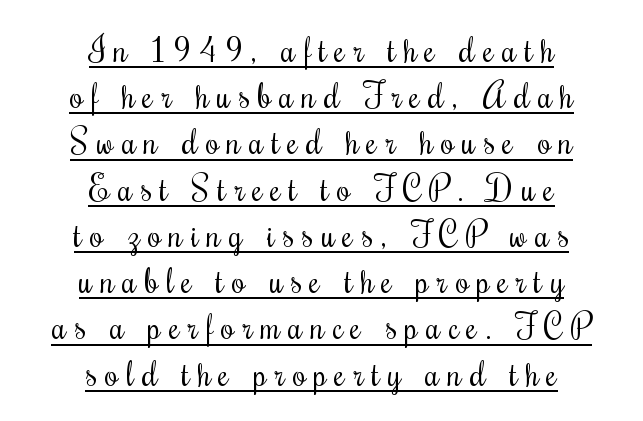
The image shows 34 px regular-weight, condensed type; set centered, normal line spacing (1.36x), unusually wide letter spacing (+0.24 em), underlined; medium stroke contrast and a small x-height.
